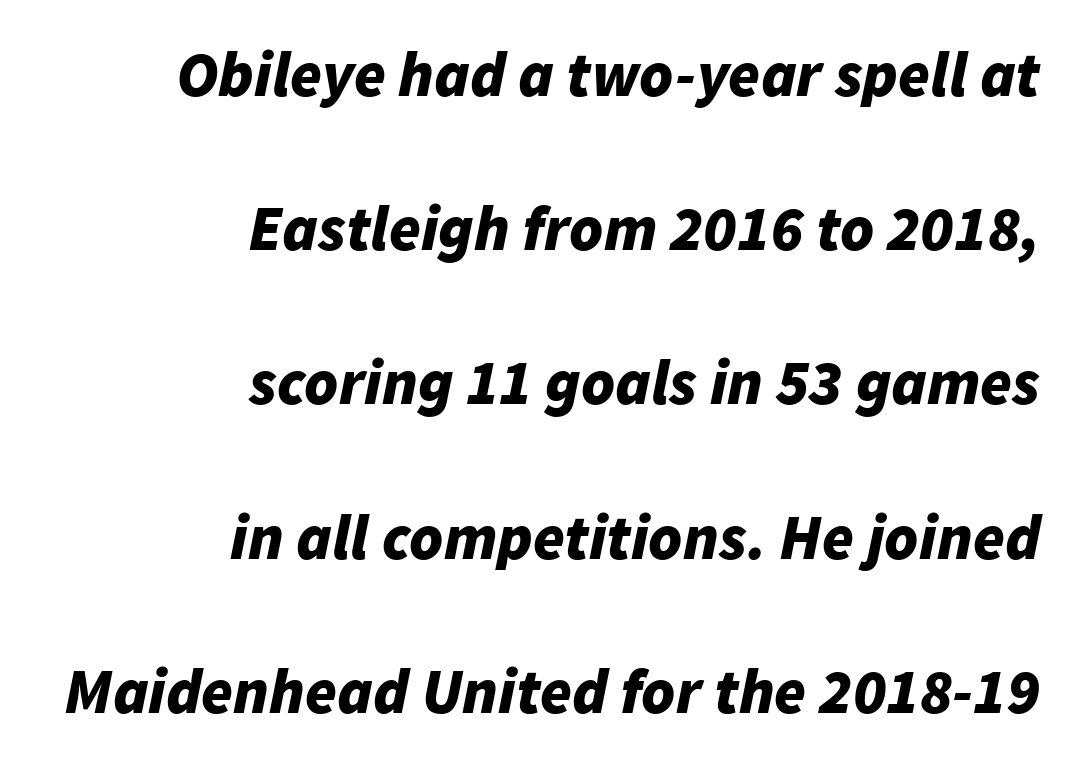
Q: Is the text bold? A: Yes.
Q: Is the text italic (slanted)? A: Yes, it leans right by about 11 degrees.
Q: Is the text underlined? A: No.
Q: How is the paragraph aligned? A: Right-aligned.
Q: Is the spacing between letters normal or unusually wide? A: Normal.
Q: Is the spacing between lines tight, normal or loose? A: Loose.
Q: Width (condensed, normal, or wide)? A: Normal.
Q: Stroke contrast? A: Low.
Q: x-height? A: Medium.
Q: Monospaced? A: No.
